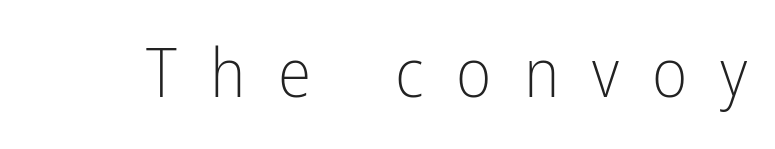
{"serif": "no", "italic": "no", "bold": "no", "weight": "light", "width": "condensed", "stroke_contrast": "low", "x_height": "medium", "monospaced": "no", "underline": "no", "letter_spacing": "wide", "letter_spacing_em": 0.48, "glyph_px": 68}
